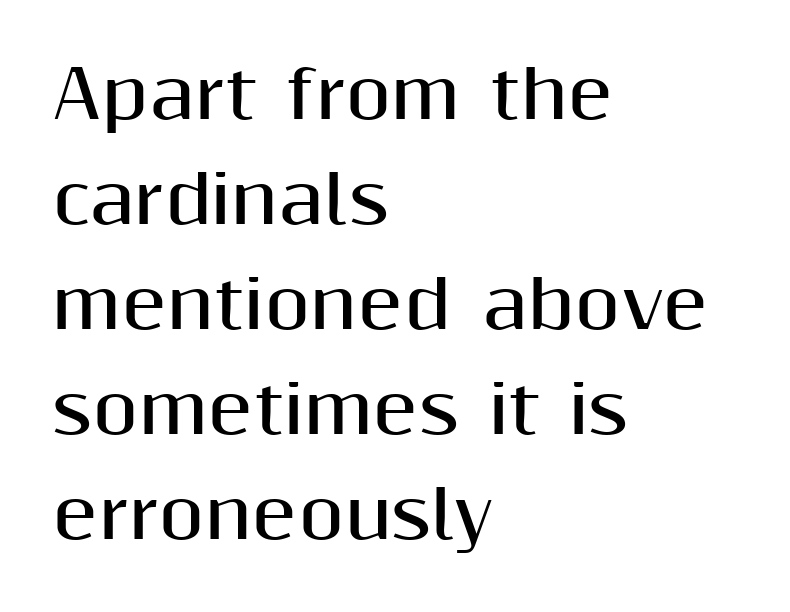
These lines sit exactly where default settings would place them. Underline: absent. Compared with a centered layout, this one pins lines to the left instead. The strokes are fattened all the way to bold.
